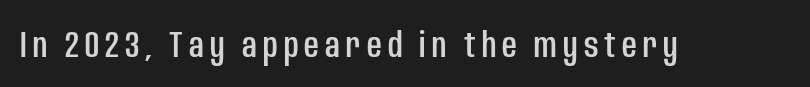
Q: Is the text italic (slanted)? A: No, it is upright.
Q: Is the typeface a serif or a sans-serif typeface? A: Sans-serif.
Q: Is the text underlined? A: No.
Q: Width (condensed, normal, or wide)? A: Condensed.
Q: Stroke contrast? A: Low.
Q: x-height? A: Large.
Q: Monospaced? A: No.
